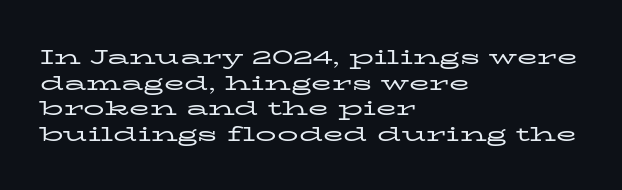
{"italic": "no", "bold": "no", "underline": "no", "align": "left", "line_spacing_ratio": 1.22, "letter_spacing": "normal", "letter_spacing_em": 0.0, "glyph_px": 21}
